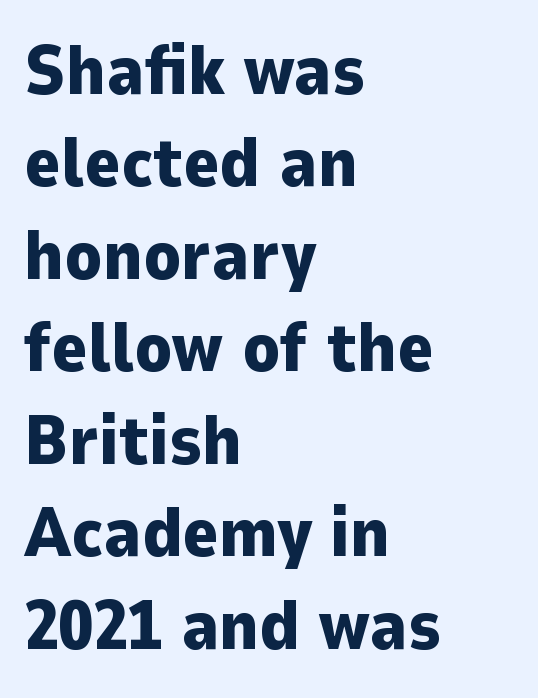
This rendering features lettering with no underline. Strokes here are thick enough to call this a true bold. Here the designer chose a conventional face with non-uniform glyph widths. Here the glyphs are tracked normally, forming tight word shapes.
